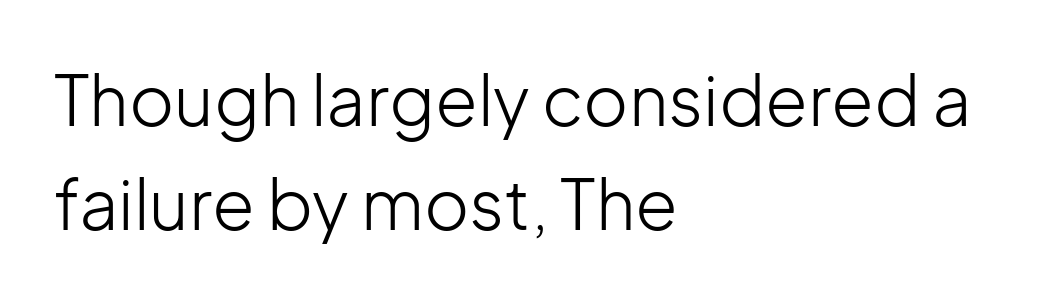
In terms of letterform style, serifs are entirely absent. Character widths vary here, with narrow letters taking less room than wide ones. These glyphs show unthickened strokes, regular width or finer. Observe the ordinary spacing: letters are neighbours, not strangers.
